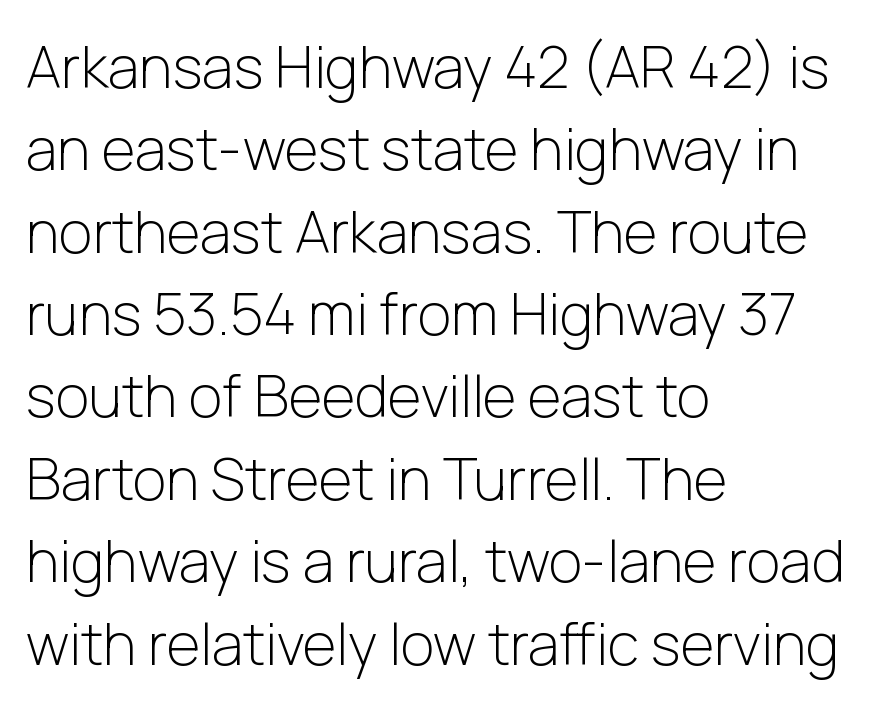
The image shows 58 px light sans-serif type, upright; set left-aligned, normal line spacing (1.42x), normal letter spacing, not underlined; low stroke contrast and a medium x-height.
